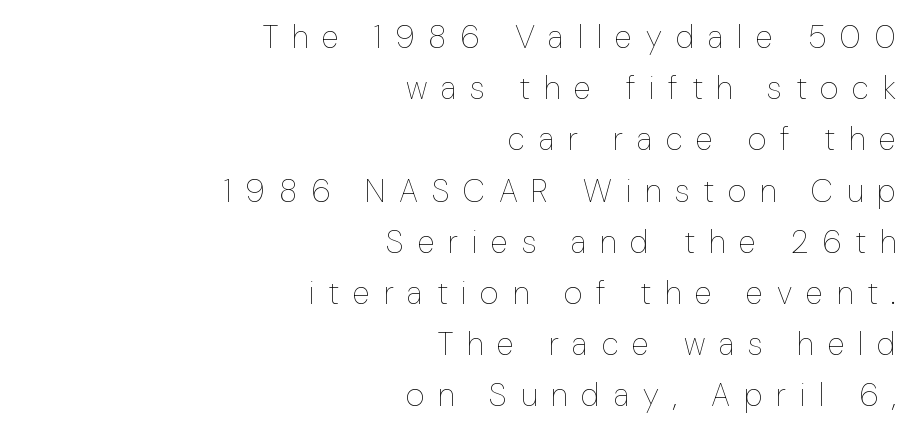
{"italic": "no", "bold": "no", "weight": "thin", "width": "normal", "stroke_contrast": "low", "x_height": "medium", "monospaced": "no", "underline": "no", "align": "right", "line_spacing": "normal", "line_spacing_ratio": 1.6, "letter_spacing": "wide", "letter_spacing_em": 0.43, "glyph_px": 32}
